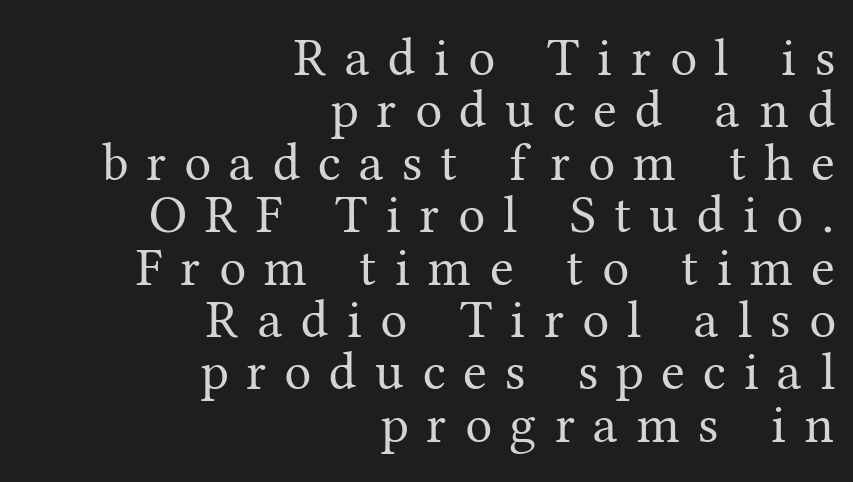
The image shows 54 px regular-weight serif type, upright; set right-aligned, tight line spacing (0.97x), unusually wide letter spacing (+0.34 em), not underlined; medium stroke contrast and a medium x-height.
